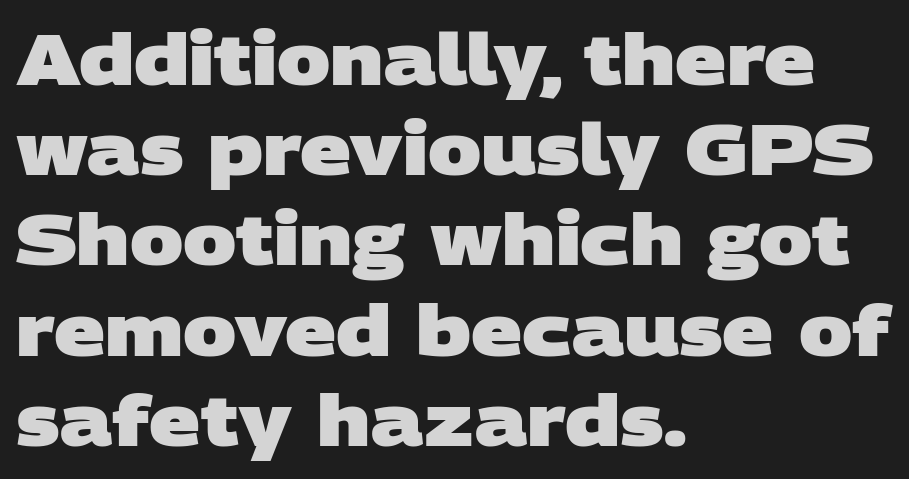
The image shows 71 px heavy, wide sans-serif type; set left-aligned, normal line spacing (1.27x), normal letter spacing, not underlined; low stroke contrast and a large x-height.
